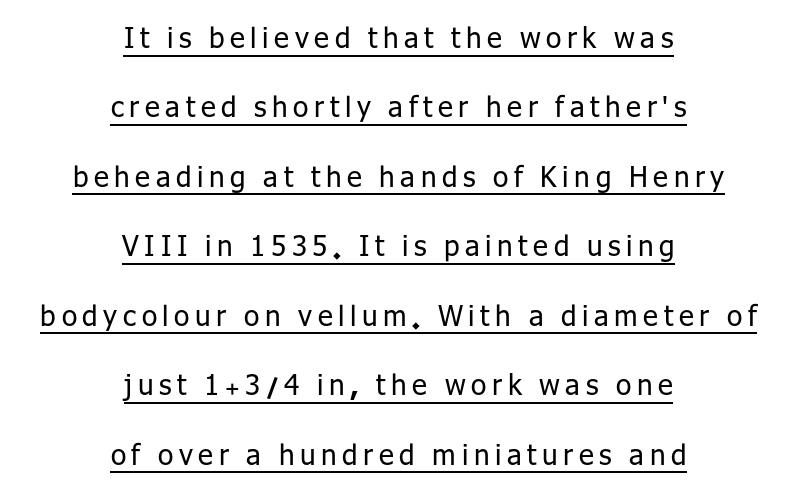
Are there feet on the stems? There aren't — it's a sans. Stroke thickness stays within the range of a standard reading face or lighter. Designer's note — italics off, roman on. Looks like someone drew a line under every word here.
